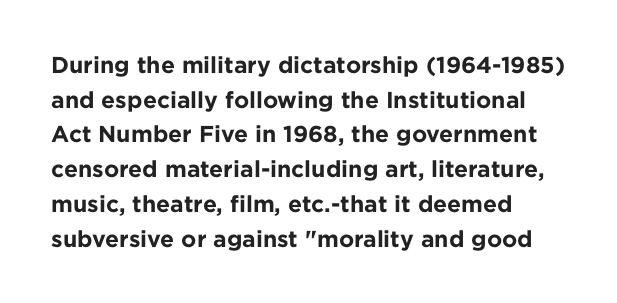
The image shows 23 px bold type, upright; set left-aligned, normal line spacing (1.51x), normal letter spacing, not underlined.
